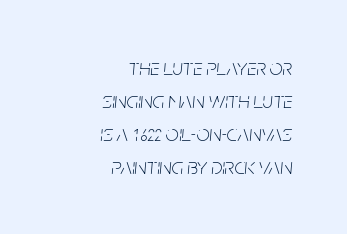
Q: Is the text bold? A: No.
Q: Is the text italic (slanted)? A: Yes, it leans right by about 5 degrees.
Q: Is the text underlined? A: No.
Q: How is the paragraph aligned? A: Right-aligned.
Q: Is the spacing between letters normal or unusually wide? A: Normal.
Q: Is the spacing between lines tight, normal or loose? A: Normal.
